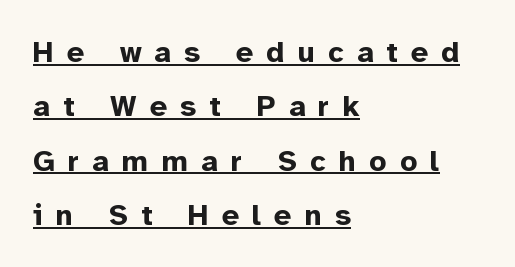
Q: Is the text bold? A: Yes.
Q: Is the text italic (slanted)? A: No, it is upright.
Q: Is the typeface a serif or a sans-serif typeface? A: Sans-serif.
Q: Is the text underlined? A: Yes.
Q: How is the paragraph aligned? A: Left-aligned.
Q: Is the spacing between letters normal or unusually wide? A: Unusually wide.
Q: Width (condensed, normal, or wide)? A: Normal.
Q: Stroke contrast? A: Low.
Q: x-height? A: Medium.
Q: Monospaced? A: No.
